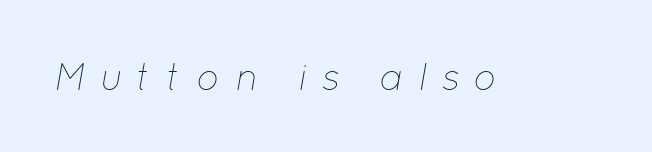
The image shows 38 px thin type, italic (leaning right); set unusually wide letter spacing (+0.37 em), not underlined; low stroke contrast and a medium x-height.
